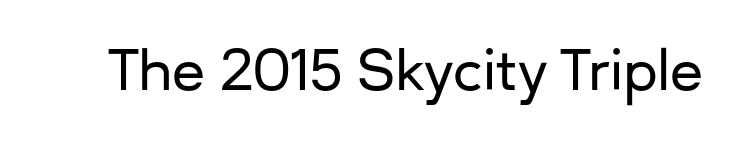
Q: Is the text italic (slanted)? A: No, it is upright.
Q: Is the typeface a serif or a sans-serif typeface? A: Sans-serif.
Q: Is the text underlined? A: No.
Q: Is the spacing between letters normal or unusually wide? A: Normal.
Q: Width (condensed, normal, or wide)? A: Normal.
Q: Stroke contrast? A: Low.
Q: x-height? A: Medium.
Q: Monospaced? A: No.
